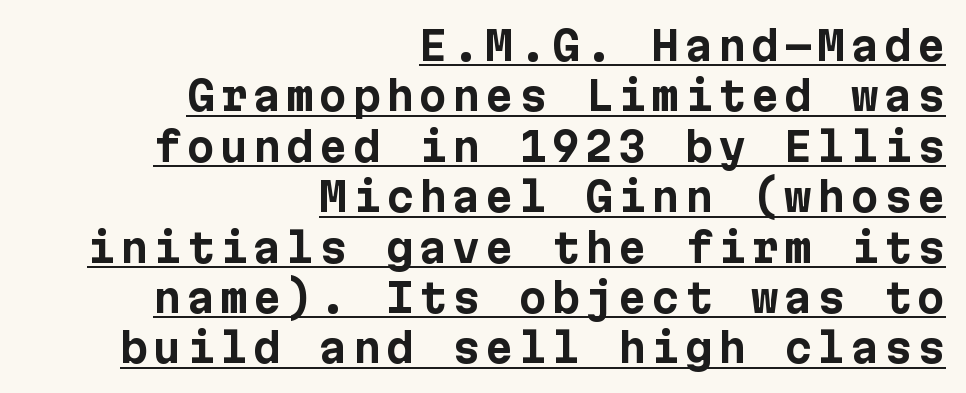
Q: Is the text bold? A: Yes.
Q: Is the text italic (slanted)? A: No, it is upright.
Q: Is the typeface a serif or a sans-serif typeface? A: Sans-serif.
Q: Is the text underlined? A: Yes.
Q: How is the paragraph aligned? A: Right-aligned.
Q: Is the spacing between lines tight, normal or loose? A: Normal.
Q: Width (condensed, normal, or wide)? A: Normal.
Q: Stroke contrast? A: Low.
Q: x-height? A: Medium.
